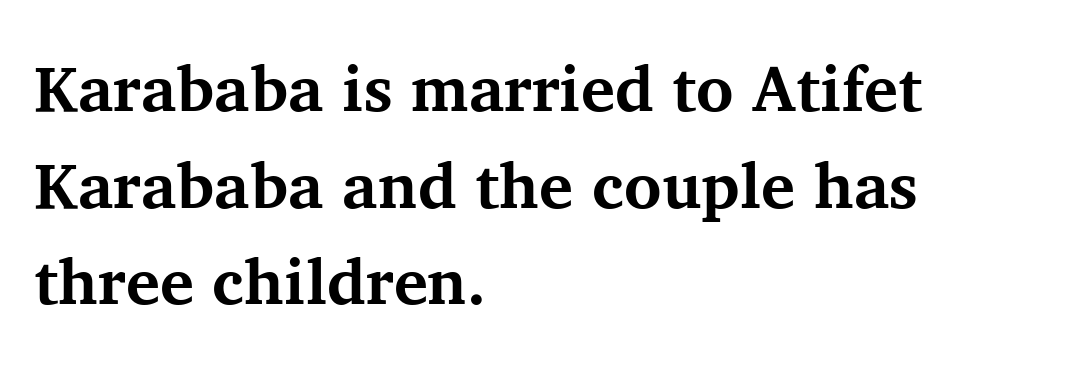
The image shows 64 px bold serif type, upright; set left-aligned, normal line spacing (1.51x), normal letter spacing, not underlined; medium stroke contrast and a medium x-height.
